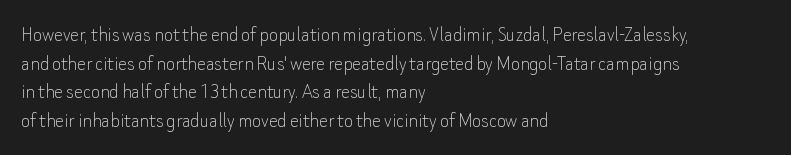
{"italic": "no", "bold": "no", "underline": "no", "align": "left", "line_spacing": "normal", "line_spacing_ratio": 1.3, "letter_spacing": "normal", "letter_spacing_em": 0.0, "glyph_px": 22}
